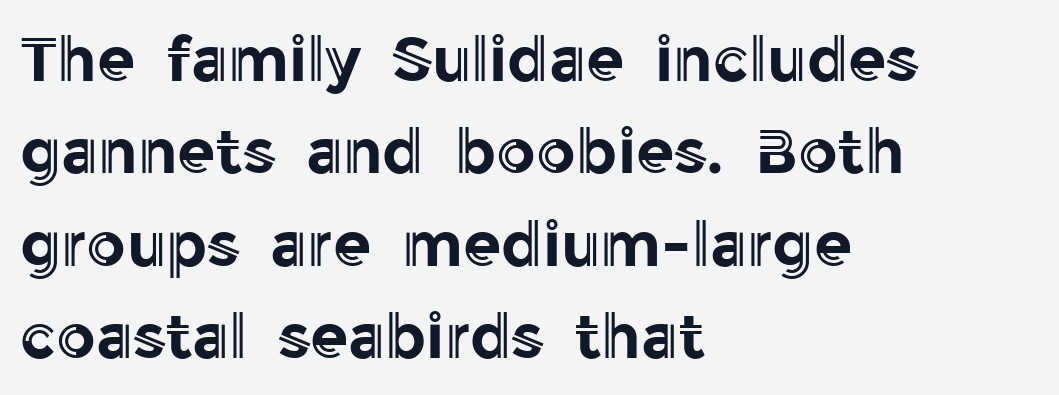
{"italic": "no", "width": "normal", "x_height": "medium", "monospaced": "no", "underline": "no", "align": "left", "line_spacing": "normal", "line_spacing_ratio": 1.49, "letter_spacing": "normal", "letter_spacing_em": 0.0, "glyph_px": 62}
